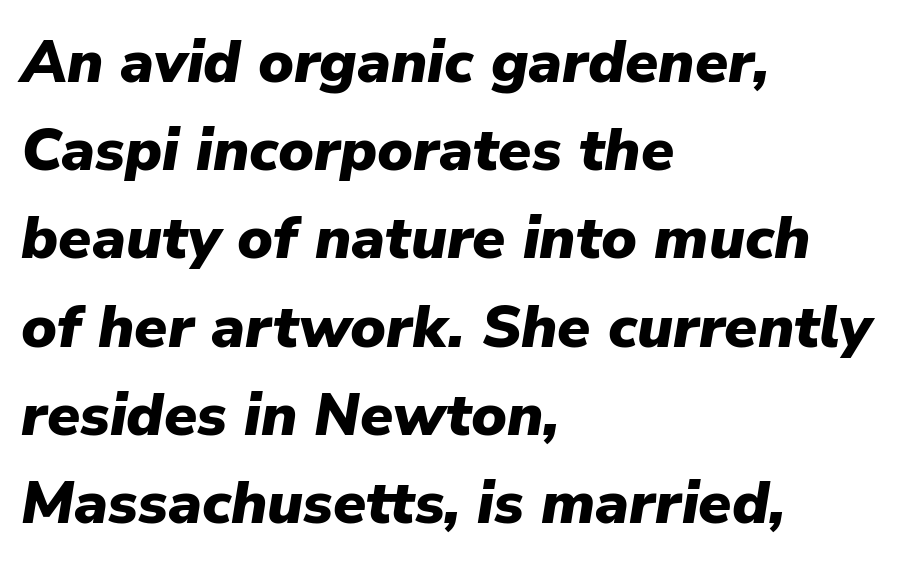
Where is the straight margin? On the left. The space between consecutive lines is moderate. Heft: maximum for text — a bold. Descender tails drop into unmarked territory. Style check: oblique. This sample has the flowing, uneven cadence of proportional lettering.
